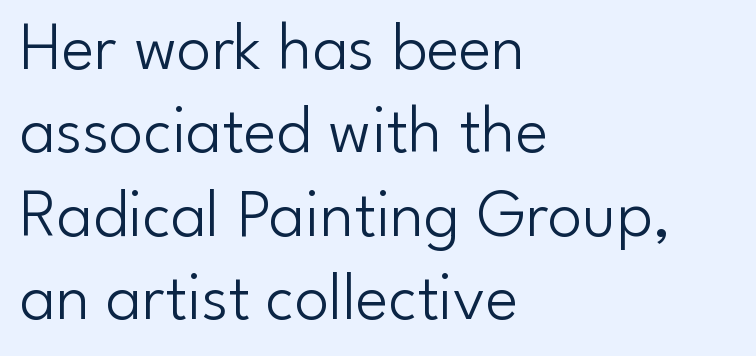
Q: Is the text bold? A: No.
Q: Is the text italic (slanted)? A: No, it is upright.
Q: Is the typeface a serif or a sans-serif typeface? A: Sans-serif.
Q: Is the text underlined? A: No.
Q: How is the paragraph aligned? A: Left-aligned.
Q: Is the spacing between letters normal or unusually wide? A: Normal.
Q: Width (condensed, normal, or wide)? A: Normal.
Q: Stroke contrast? A: Low.
Q: x-height? A: Small.
Q: Monospaced? A: No.
